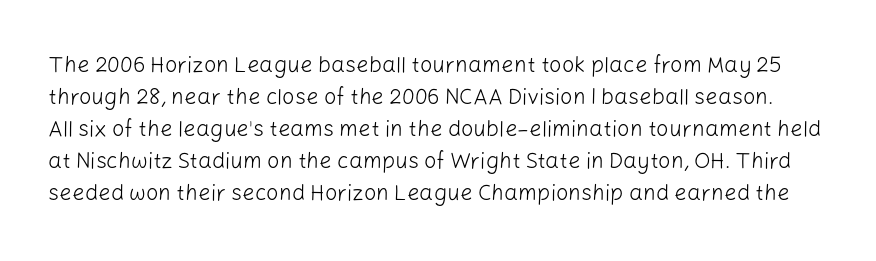
{"italic": "no", "bold": "no", "underline": "no", "line_spacing": "normal", "line_spacing_ratio": 1.45, "letter_spacing": "normal", "letter_spacing_em": 0.0, "glyph_px": 22}
